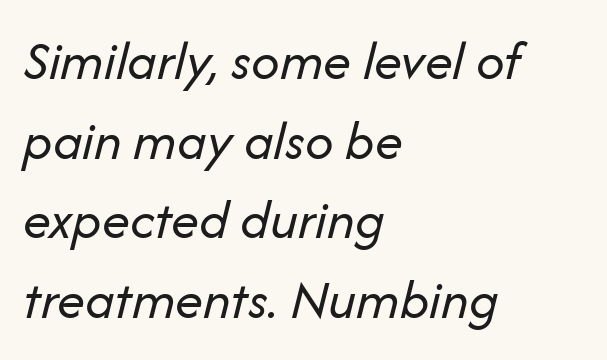
Q: Is the text bold? A: No.
Q: Is the text italic (slanted)? A: Yes, it leans right by about 14 degrees.
Q: Is the text underlined? A: No.
Q: How is the paragraph aligned? A: Left-aligned.
Q: Is the spacing between letters normal or unusually wide? A: Normal.
Q: Is the spacing between lines tight, normal or loose? A: Normal.
Q: Width (condensed, normal, or wide)? A: Normal.
Q: Stroke contrast? A: Low.
Q: x-height? A: Medium.
Q: Monospaced? A: No.
